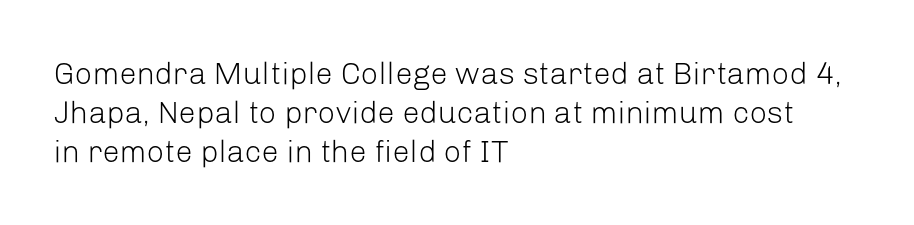
{"serif": "no", "italic": "no", "bold": "no", "weight": "light", "width": "normal", "stroke_contrast": "low", "x_height": "medium", "monospaced": "no", "underline": "no", "align": "left", "line_spacing": "normal", "line_spacing_ratio": 1.26, "letter_spacing": "normal", "letter_spacing_em": 0.0, "glyph_px": 31}
